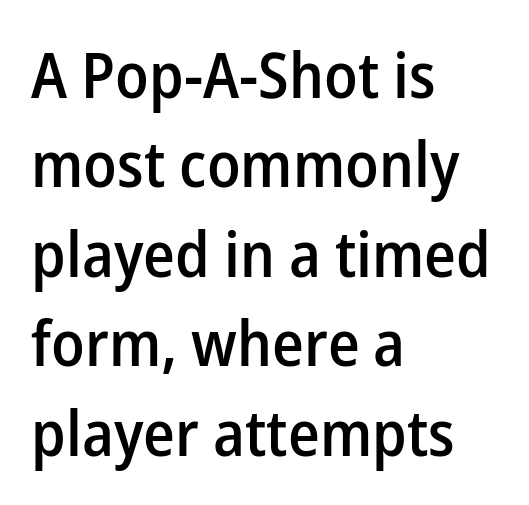
{"serif": "no", "italic": "no", "bold": "semi", "weight": "semibold", "width": "normal", "stroke_contrast": "low", "x_height": "medium", "monospaced": "no", "underline": "no", "align": "left", "line_spacing": "normal", "line_spacing_ratio": 1.42, "letter_spacing": "normal", "letter_spacing_em": 0.0, "glyph_px": 63}
